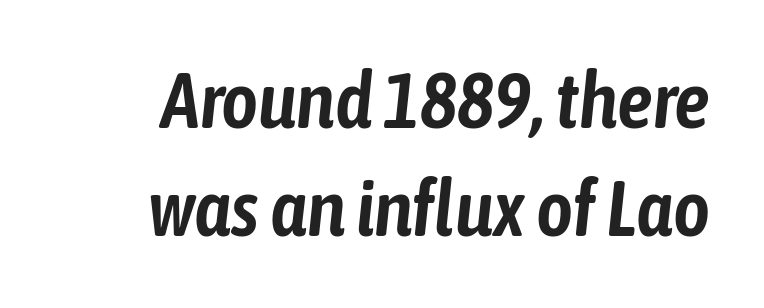
Compared with typical body copy, the letter spacing here is the same. The rendering applies a slant to the glyphs. The space directly below the letters is spotless. The rows are spaced the way most documents space them. A typesetter would call this proportional, since set widths differ per character.
